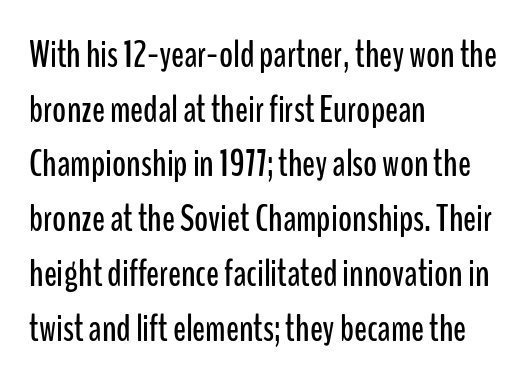
{"serif": "no", "italic": "no", "width": "condensed", "stroke_contrast": "low", "x_height": "medium", "monospaced": "no", "underline": "no", "align": "left", "line_spacing": "normal", "line_spacing_ratio": 1.44, "letter_spacing": "normal", "letter_spacing_em": 0.0, "glyph_px": 38}
